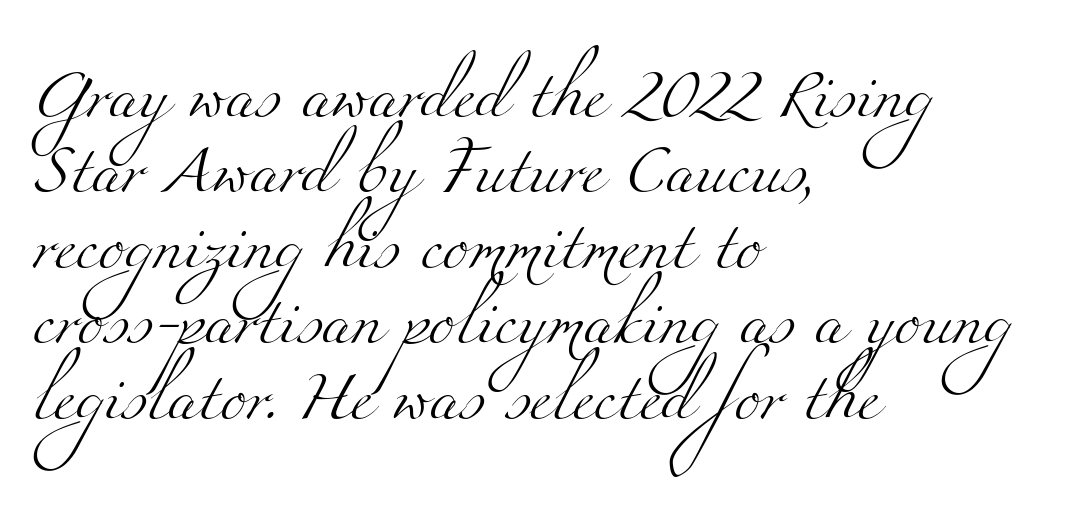
Every row of glyphs begins at an identical x-position on the left. Spacing verdict: proportional, widths tailored to each character. Does extra space separate the letters? No, they use regular spacing. Nobody drew a line under any word here. Stroke thickness stays within the range of a standard reading face or lighter.
